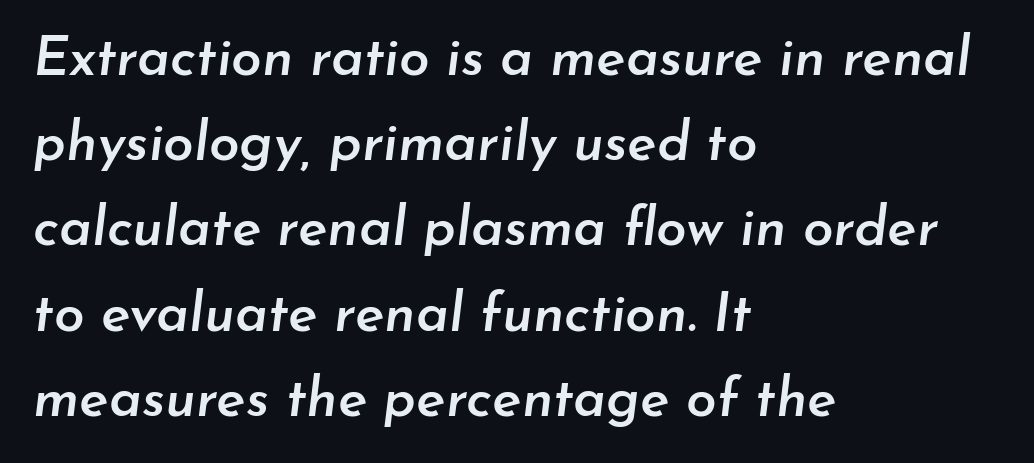
{"italic": "yes", "lean": "right", "slant_degrees": 7, "bold": "semi", "weight": "semibold", "width": "normal", "stroke_contrast": "low", "x_height": "small", "monospaced": "no", "underline": "no", "align": "left", "line_spacing": "normal", "line_spacing_ratio": 1.55, "letter_spacing": "normal", "letter_spacing_em": 0.0, "glyph_px": 55}
